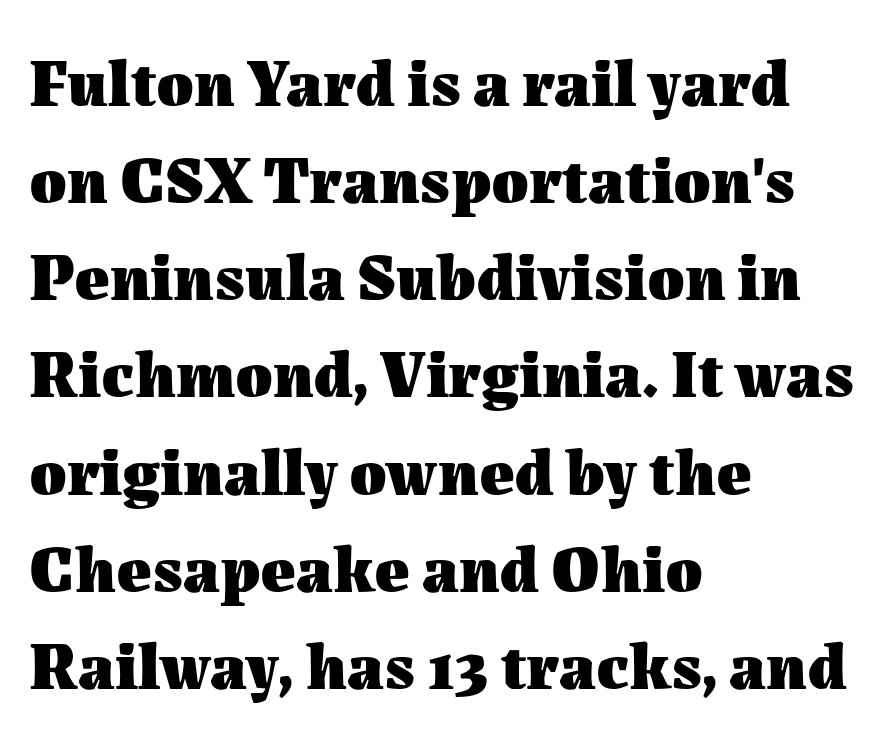
Think of a printed novel: that variable character pitch is what you see here. Whoever set this chose a conventional vertical rhythm. The foot of each line stays bare and open. Does the weight exceed regular? Yes, all the way to bold.
